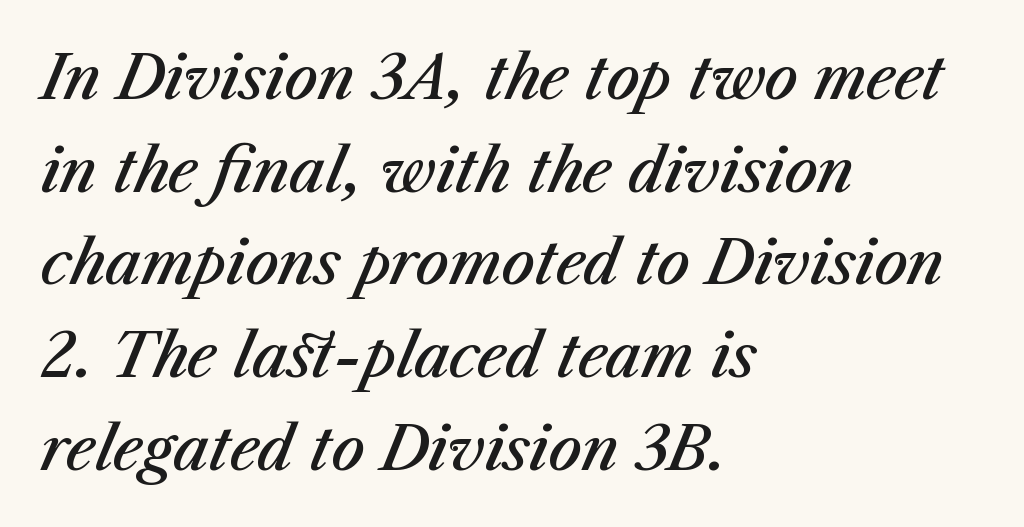
Q: Is the text bold? A: Semi-bold.
Q: Is the text italic (slanted)? A: Yes, it leans right by about 23 degrees.
Q: Is the text underlined? A: No.
Q: How is the paragraph aligned? A: Left-aligned.
Q: Is the spacing between letters normal or unusually wide? A: Normal.
Q: Is the spacing between lines tight, normal or loose? A: Normal.
Q: Width (condensed, normal, or wide)? A: Normal.
Q: Stroke contrast? A: Medium.
Q: x-height? A: Medium.
Q: Monospaced? A: No.
